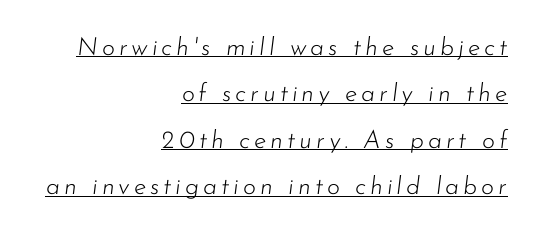
If you drew a line through each stem, it would be angled. Horizontally, the lines are justified to the trailing edge only. The font is comparable to plain body text, perhaps lighter. Somebody hit Ctrl+U on this one — the words are underlined.
